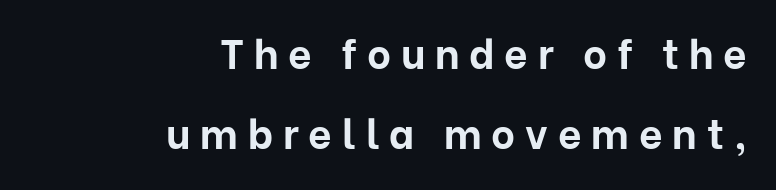
{"serif": "no", "italic": "no", "bold": "yes", "weight": "bold", "width": "normal", "stroke_contrast": "low", "x_height": "medium", "monospaced": "no", "underline": "no", "align": "right", "line_spacing": "loose", "line_spacing_ratio": 1.96, "letter_spacing": "wide", "letter_spacing_em": 0.24, "glyph_px": 41}
